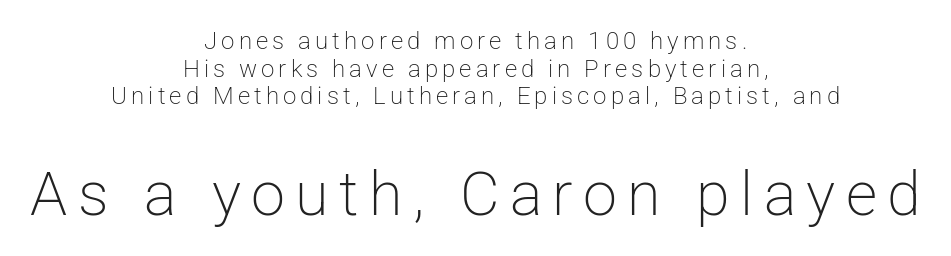
Size hierarchy here favors the trailing block over the leading one. Ink coverage per letter is moderate at most. This is roman type, the default non-slanted kind. Glance below the letters and you will spot only blank space.
